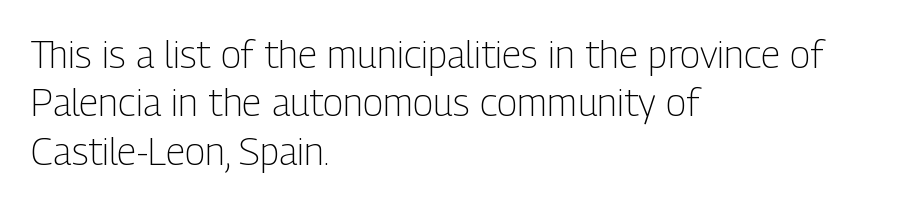
The image shows 38 px light, condensed sans-serif type, upright; set left-aligned, normal line spacing (1.27x), normal letter spacing, not underlined; low stroke contrast and a medium x-height.
